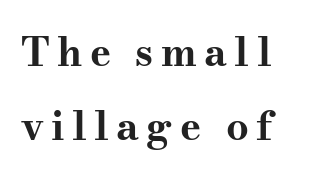
{"serif": "yes", "italic": "no", "bold": "yes", "weight": "bold", "width": "wide", "stroke_contrast": "medium", "x_height": "small", "monospaced": "no", "underline": "no", "align": "left", "line_spacing_ratio": 1.84, "glyph_px": 40}
